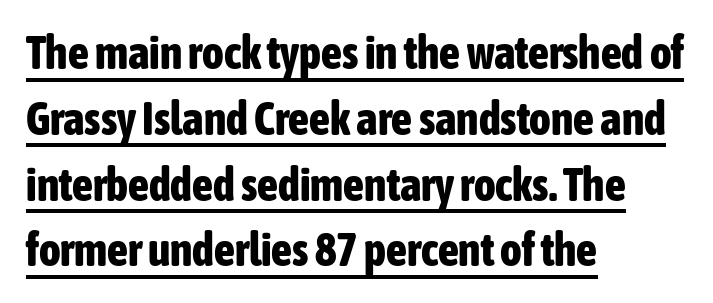
Is there much room between lines? A standard amount, neither cramped nor airy. Typographic density is high because the face is bold. Tracking here is standard; glyphs follow each other at the usual distance. Think of a printed novel: that variable character pitch is what you see here. The passage is arranged the way most books set body copy — flush left.
